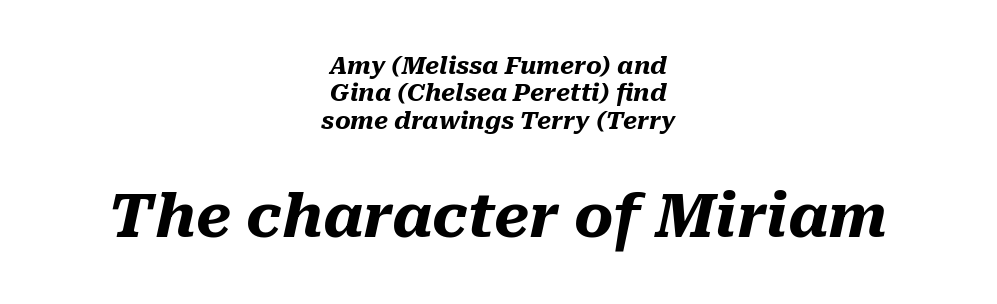
{"italic": "yes", "lean": "right", "slant_degrees": 10, "bold": "yes", "weight": "heavy", "width": "normal", "stroke_contrast": "medium", "x_height": "medium", "monospaced": "no", "underline": "no", "align": "center", "line_spacing": "tight", "line_spacing_ratio": 1.14, "letter_spacing": "normal", "letter_spacing_em": 0.0, "larger_block": "second", "size_ratio": 2.5, "glyph_px": 60}
